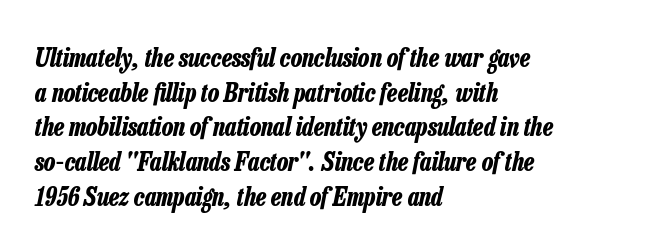
The image shows 25 px bold type, italic (leaning right); set left-aligned, normal line spacing (1.39x), normal letter spacing, not underlined.
